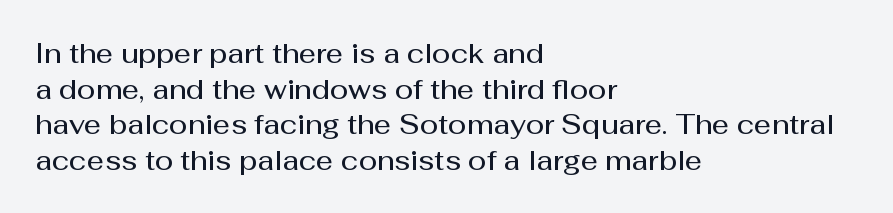
The image shows 27 px text type, upright; set left-aligned, normal line spacing (1.32x), normal letter spacing, not underlined.
